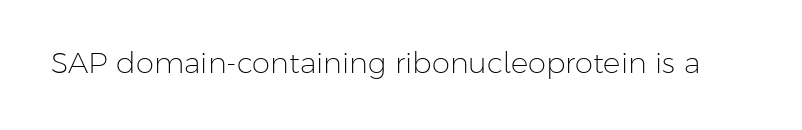
Q: Is the text bold? A: No.
Q: Is the text italic (slanted)? A: No, it is upright.
Q: Is the typeface a serif or a sans-serif typeface? A: Sans-serif.
Q: Is the text underlined? A: No.
Q: Is the spacing between letters normal or unusually wide? A: Normal.
Q: Width (condensed, normal, or wide)? A: Normal.
Q: Stroke contrast? A: Low.
Q: x-height? A: Medium.
Q: Monospaced? A: No.
